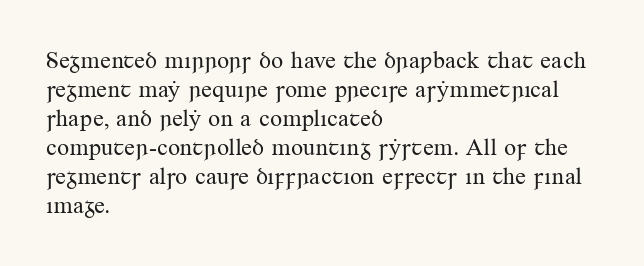
{"italic": "no", "bold": "no", "underline": "no", "align": "left", "line_spacing_ratio": 1.21, "letter_spacing": "normal", "letter_spacing_em": 0.0, "glyph_px": 24}
